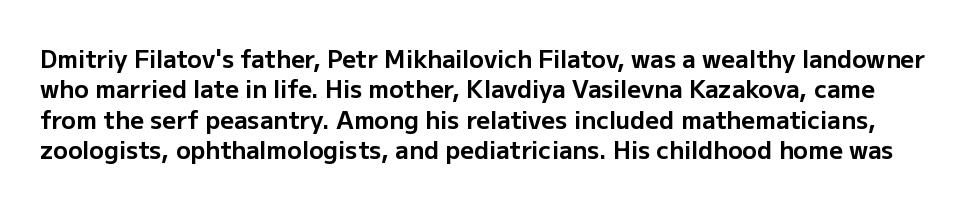
{"italic": "no", "bold": "yes", "underline": "no", "line_spacing": "normal", "line_spacing_ratio": 1.27, "letter_spacing": "normal", "letter_spacing_em": 0.0, "glyph_px": 24}
